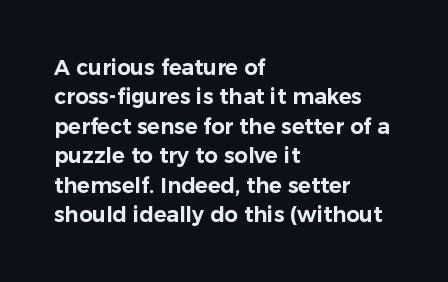
{"italic": "no", "underline": "no", "align": "left", "line_spacing": "normal", "line_spacing_ratio": 1.4, "letter_spacing": "normal", "letter_spacing_em": 0.0, "glyph_px": 21}
